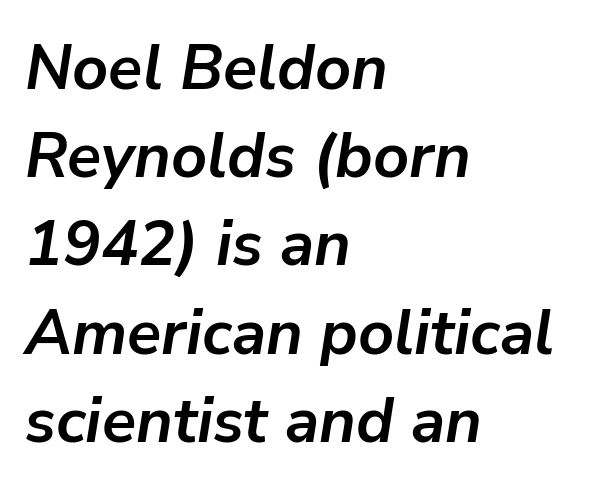
What weight is shown? A full bold with thick strokes. The specimen reads as italic at a glance. The letters sit at their default tracking, neither squeezed nor spread. The face used here is proportionally spaced, like ordinary book or web type. The rendering uses a moderate line-height, typical for paragraphs. Clear beneath every line of the passage.
